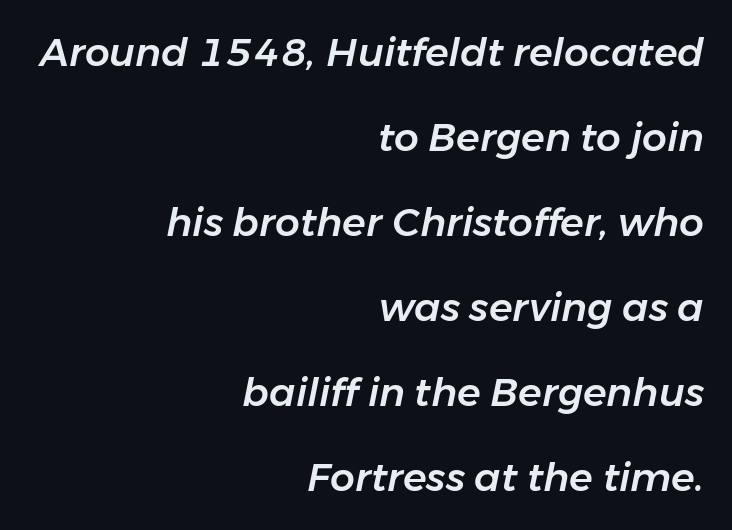
Leading is clearly above the norm, producing a sparse column. Underline: absent. The face used here has a pronounced slope to its letters. Here the designer chose a conventional face with non-uniform glyph widths. Nothing unusual about the tracking: characters are spaced as the font intends.
